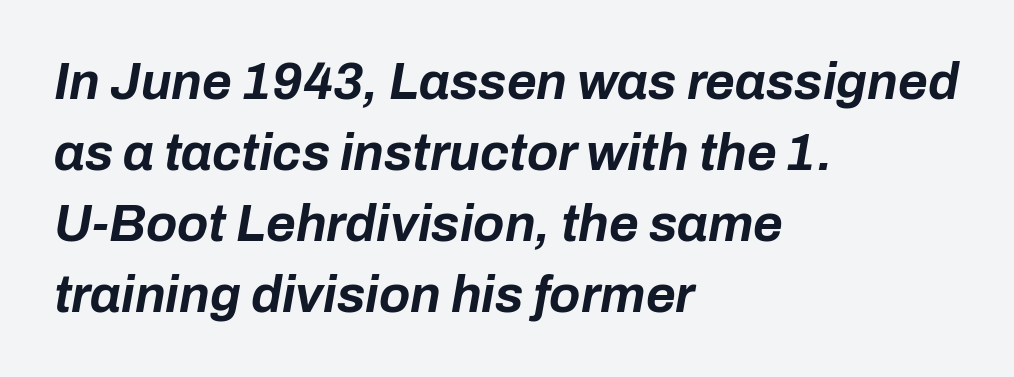
The image shows 51 px bold type, italic (leaning right); set left-aligned, normal line spacing (1.39x), normal letter spacing, not underlined; low stroke contrast and a medium x-height.
